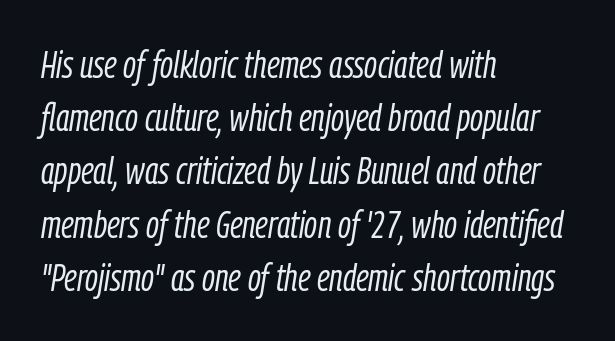
{"italic": "yes", "lean": "right", "slant_degrees": 9, "bold": "no", "weight": "light", "width": "condensed", "stroke_contrast": "low", "x_height": "medium", "monospaced": "no", "underline": "no", "align": "left", "line_spacing": "normal", "line_spacing_ratio": 1.4, "letter_spacing": "normal", "letter_spacing_em": 0.0, "glyph_px": 38}
